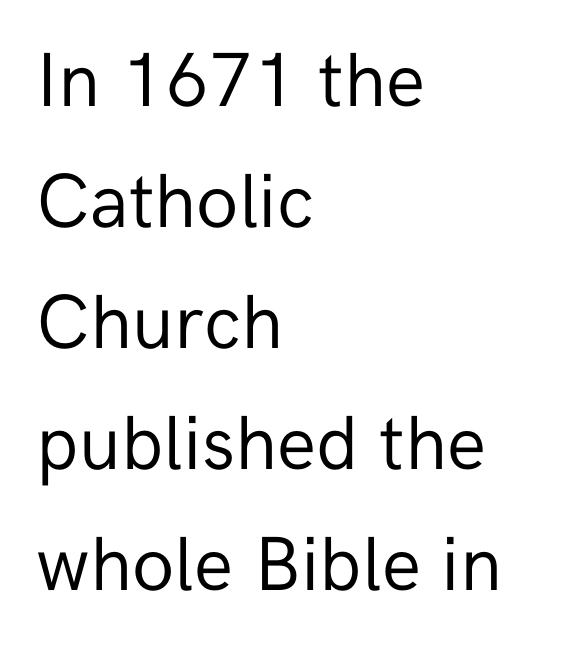
The image shows 77 px regular-weight sans-serif type, upright; set left-aligned, normal line spacing (1.57x), normal letter spacing, not underlined; low stroke contrast and a medium x-height.
